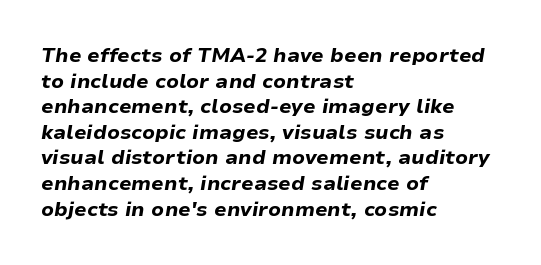
Q: Is the text bold? A: Yes.
Q: Is the text italic (slanted)? A: Yes, it leans right by about 9 degrees.
Q: Is the text underlined? A: No.
Q: How is the paragraph aligned? A: Left-aligned.
Q: Is the spacing between letters normal or unusually wide? A: Normal.
Q: Is the spacing between lines tight, normal or loose? A: Normal.
